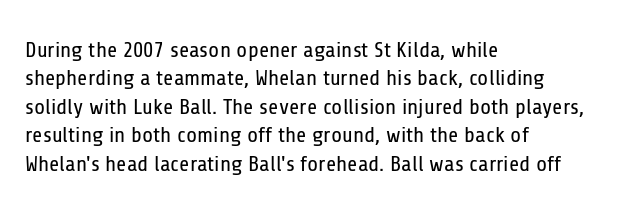
{"italic": "no", "bold": "no", "underline": "no", "align": "left", "line_spacing": "normal", "line_spacing_ratio": 1.29, "letter_spacing": "normal", "letter_spacing_em": 0.0, "glyph_px": 22}
